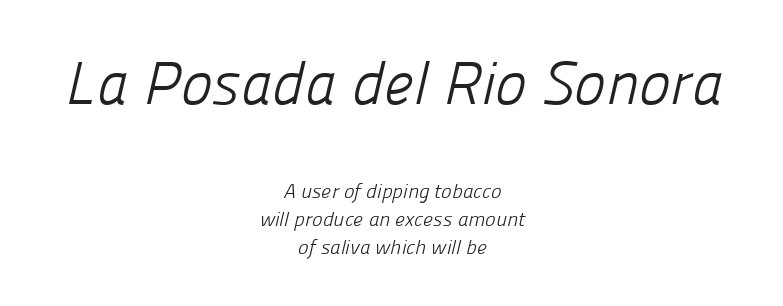
This sample has the flowing, uneven cadence of proportional lettering. The paragraph shown floats in the horizontal middle. The lines sit at an ordinary, default distance from one another. Note: larger setting up top, smaller setting below. I'd call this a sans setting — the letters go barefoot.
